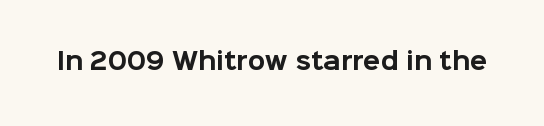
{"italic": "no", "bold": "yes", "underline": "no", "letter_spacing": "normal", "letter_spacing_em": 0.0, "glyph_px": 23}
